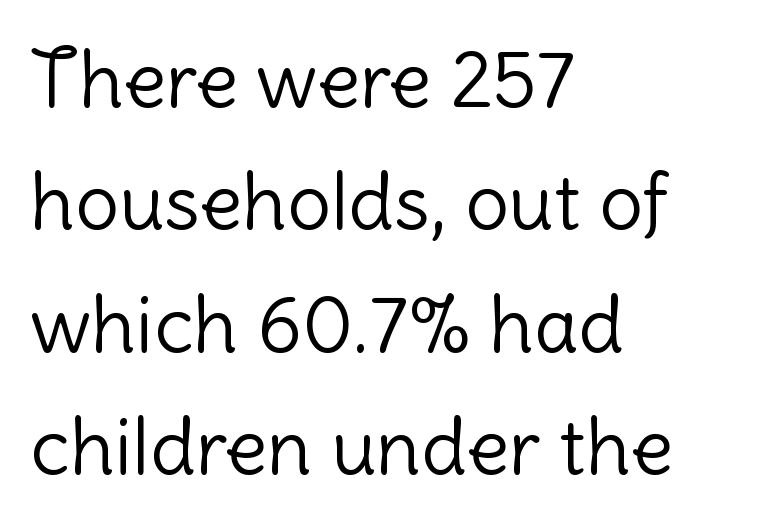
No letter is thick-stroked: the sample isn't bold. Spacing verdict: proportional, widths tailored to each character. The ragged edge is on the right, which tells us the setting is flush left. The rendering keeps characters at their native spacing. Serif or sans? Sans — the stroke terminals are bare. Notice how the stems are strictly vertical — no italics here.
